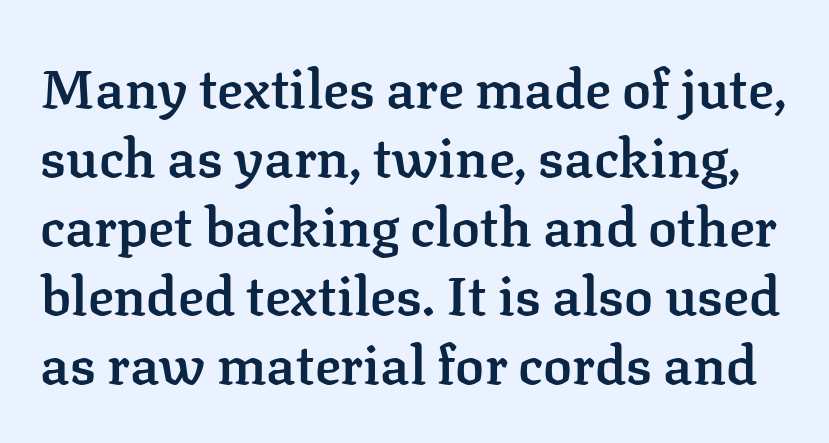
{"serif": "yes", "italic": "no", "bold": "semi", "weight": "semibold", "width": "normal", "stroke_contrast": "low", "x_height": "medium", "monospaced": "no", "underline": "no", "line_spacing": "normal", "line_spacing_ratio": 1.28, "letter_spacing": "normal", "letter_spacing_em": 0.0, "glyph_px": 54}
